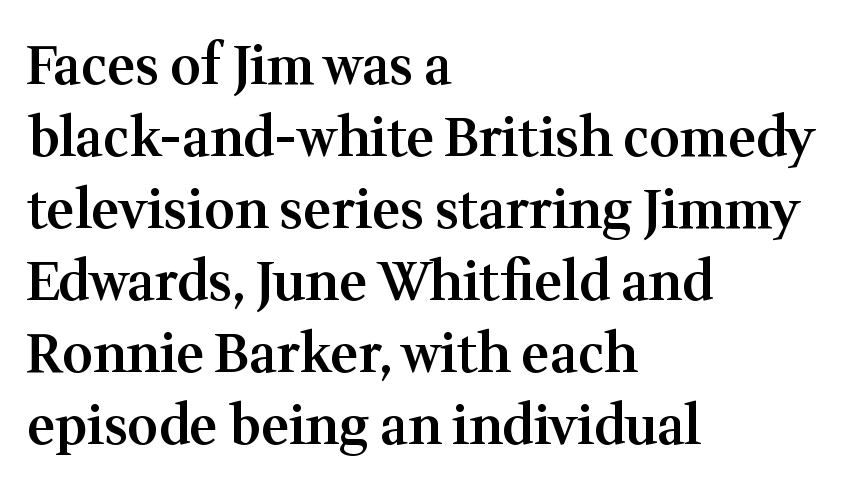
Q: Is the text bold? A: Semi-bold.
Q: Is the text italic (slanted)? A: No, it is upright.
Q: Is the typeface a serif or a sans-serif typeface? A: Serif.
Q: Is the text underlined? A: No.
Q: How is the paragraph aligned? A: Left-aligned.
Q: Is the spacing between letters normal or unusually wide? A: Normal.
Q: Is the spacing between lines tight, normal or loose? A: Normal.
Q: Width (condensed, normal, or wide)? A: Normal.
Q: Stroke contrast? A: Medium.
Q: x-height? A: Medium.
Q: Monospaced? A: No.
